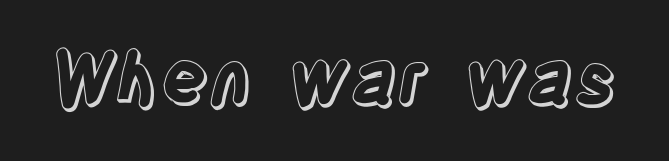
Think of a printed novel: that variable character pitch is what you see here. The baseline area is clear. Letter spacing: default.
